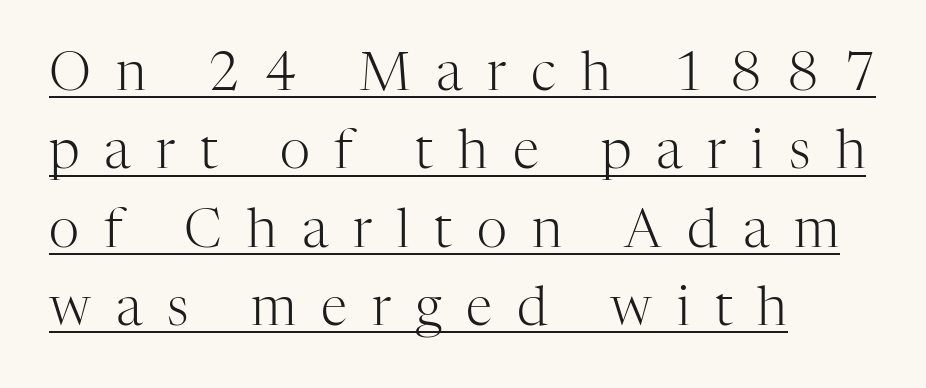
The image shows 53 px light serif type, upright; set left-aligned, normal line spacing (1.48x), unusually wide letter spacing (+0.47 em), underlined; high stroke contrast and a medium x-height.
